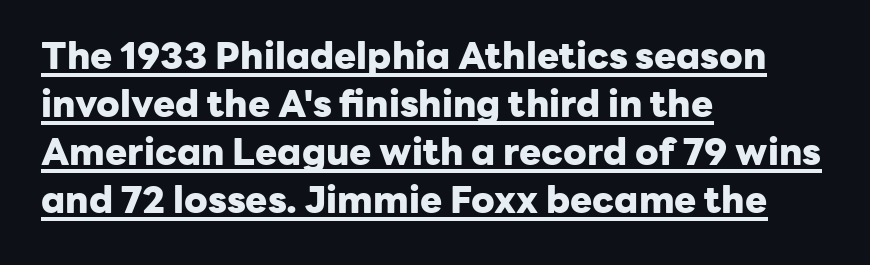
Q: Is the text bold? A: Yes.
Q: Is the text italic (slanted)? A: No, it is upright.
Q: Is the typeface a serif or a sans-serif typeface? A: Sans-serif.
Q: Is the text underlined? A: Yes.
Q: How is the paragraph aligned? A: Left-aligned.
Q: Is the spacing between letters normal or unusually wide? A: Normal.
Q: Is the spacing between lines tight, normal or loose? A: Normal.
Q: Width (condensed, normal, or wide)? A: Normal.
Q: Stroke contrast? A: Low.
Q: x-height? A: Medium.
Q: Monospaced? A: No.
